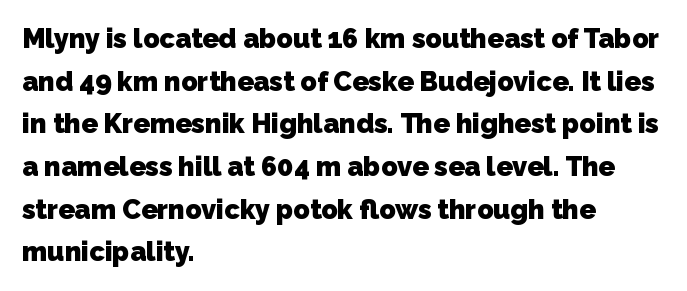
The face used here has the dense, thick strokes of a bold. Words float on clear page, feet unadorned. Typeset ragged right — the left edge is the straight one. Summary of vertical rhythm: regular, with standard interline spacing. Tracking here is standard; glyphs follow each other at the usual distance.
